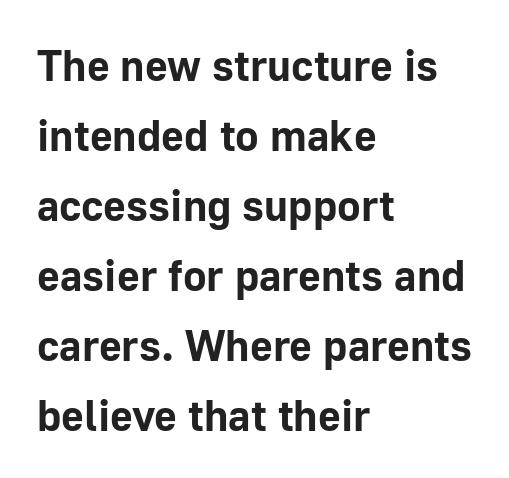
Q: Is the text bold? A: Yes.
Q: Is the text italic (slanted)? A: No, it is upright.
Q: Is the typeface a serif or a sans-serif typeface? A: Sans-serif.
Q: Is the text underlined? A: No.
Q: How is the paragraph aligned? A: Left-aligned.
Q: Is the spacing between letters normal or unusually wide? A: Normal.
Q: Is the spacing between lines tight, normal or loose? A: Normal.
Q: Width (condensed, normal, or wide)? A: Normal.
Q: Stroke contrast? A: Low.
Q: x-height? A: Medium.
Q: Monospaced? A: No.
